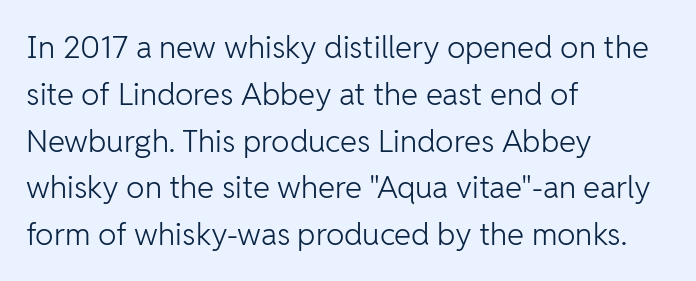
The image shows 31 px light sans-serif type, upright; set left-aligned, normal line spacing (1.51x), normal letter spacing, not underlined; low stroke contrast and a medium x-height.
